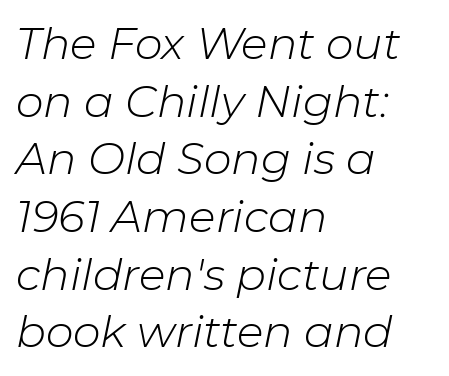
{"italic": "yes", "lean": "right", "slant_degrees": 11, "bold": "no", "weight": "light", "width": "normal", "stroke_contrast": "low", "x_height": "medium", "monospaced": "no", "underline": "no", "align": "left", "line_spacing": "normal", "line_spacing_ratio": 1.31, "letter_spacing": "normal", "letter_spacing_em": 0.0, "glyph_px": 44}
